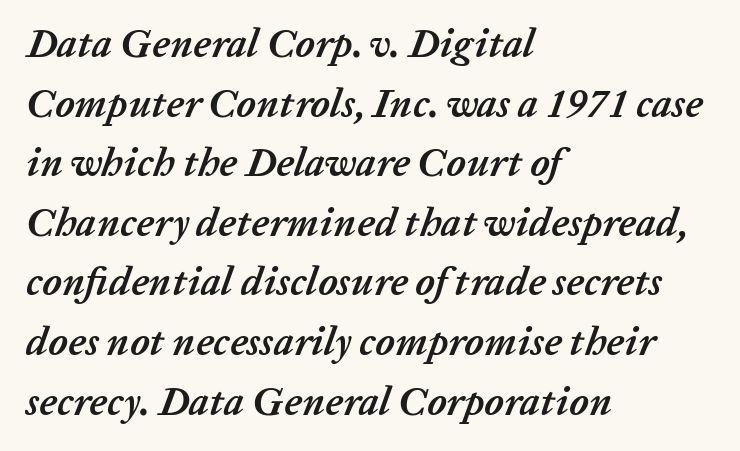
{"italic": "yes", "lean": "right", "slant_degrees": 20, "bold": "yes", "weight": "semibold", "width": "normal", "stroke_contrast": "low", "x_height": "medium", "monospaced": "no", "underline": "no", "align": "left", "line_spacing": "normal", "line_spacing_ratio": 1.49, "letter_spacing": "normal", "letter_spacing_em": 0.0, "glyph_px": 40}
